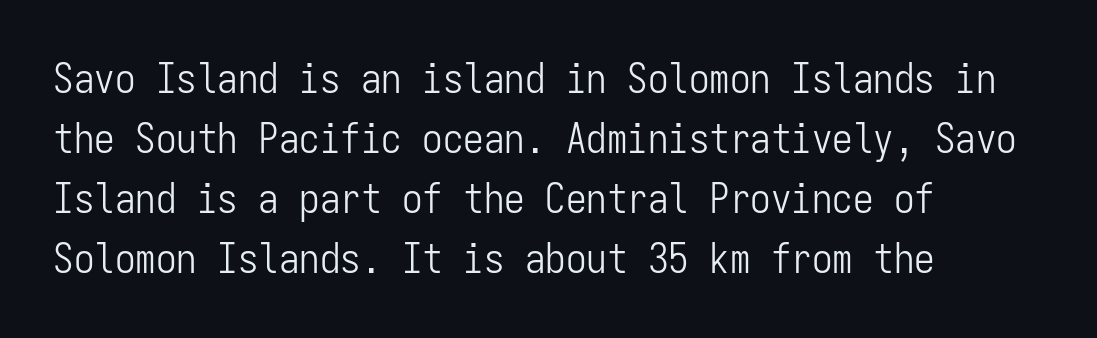
{"serif": "no", "italic": "no", "bold": "no", "weight": "light", "width": "condensed", "stroke_contrast": "low", "x_height": "medium", "monospaced": "yes", "underline": "no", "align": "left", "line_spacing": "normal", "line_spacing_ratio": 1.46, "letter_spacing": "normal", "letter_spacing_em": 0.0, "glyph_px": 41}
